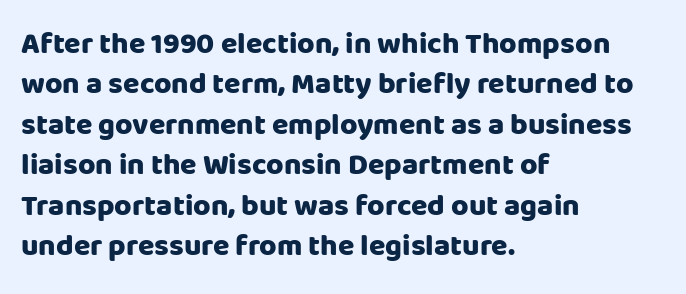
Q: Is the text bold? A: Yes.
Q: Is the text italic (slanted)? A: No, it is upright.
Q: Is the typeface a serif or a sans-serif typeface? A: Sans-serif.
Q: Is the text underlined? A: No.
Q: How is the paragraph aligned? A: Left-aligned.
Q: Is the spacing between letters normal or unusually wide? A: Normal.
Q: Is the spacing between lines tight, normal or loose? A: Normal.
Q: Width (condensed, normal, or wide)? A: Normal.
Q: Stroke contrast? A: Low.
Q: x-height? A: Large.
Q: Monospaced? A: No.
